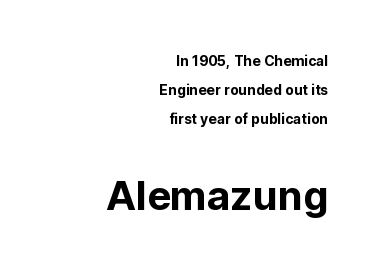
Students, note that the glyphs here touch the page at normal intervals. Underline: absent. If you squint, the bottom block still reads clearly — it's the larger of the two. The compositor pushed each line to the right boundary. Font category for this specimen: sans-serif. Whoever set this chose breathing room over compactness in the vertical rhythm.
